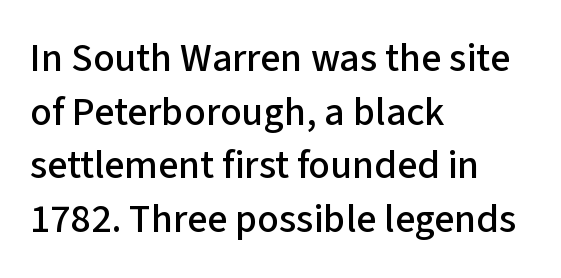
Q: Is the text italic (slanted)? A: No, it is upright.
Q: Is the typeface a serif or a sans-serif typeface? A: Sans-serif.
Q: Is the text underlined? A: No.
Q: How is the paragraph aligned? A: Left-aligned.
Q: Is the spacing between letters normal or unusually wide? A: Normal.
Q: Is the spacing between lines tight, normal or loose? A: Normal.
Q: Width (condensed, normal, or wide)? A: Normal.
Q: Stroke contrast? A: Low.
Q: x-height? A: Medium.
Q: Monospaced? A: No.
